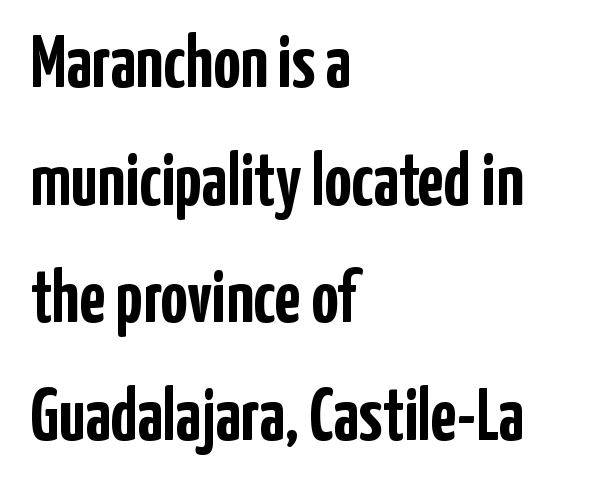
Q: Is the text bold? A: Yes.
Q: Is the text italic (slanted)? A: No, it is upright.
Q: Is the typeface a serif or a sans-serif typeface? A: Sans-serif.
Q: Is the text underlined? A: No.
Q: How is the paragraph aligned? A: Left-aligned.
Q: Is the spacing between letters normal or unusually wide? A: Normal.
Q: Is the spacing between lines tight, normal or loose? A: Normal.
Q: Width (condensed, normal, or wide)? A: Condensed.
Q: Stroke contrast? A: Low.
Q: x-height? A: Medium.
Q: Monospaced? A: No.
